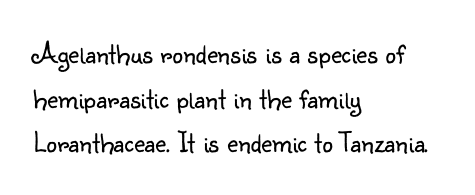
The image shows 30 px light sans-serif type, upright; set left-aligned, normal line spacing (1.49x), normal letter spacing, not underlined; low stroke contrast and a small x-height.
